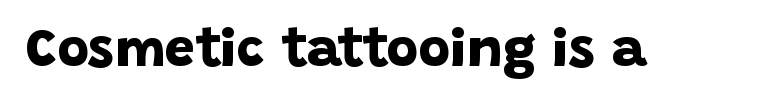
{"serif": "no", "bold": "yes", "weight": "bold", "width": "normal", "stroke_contrast": "low", "x_height": "large", "monospaced": "no", "underline": "no", "letter_spacing": "normal", "letter_spacing_em": 0.0, "glyph_px": 54}
